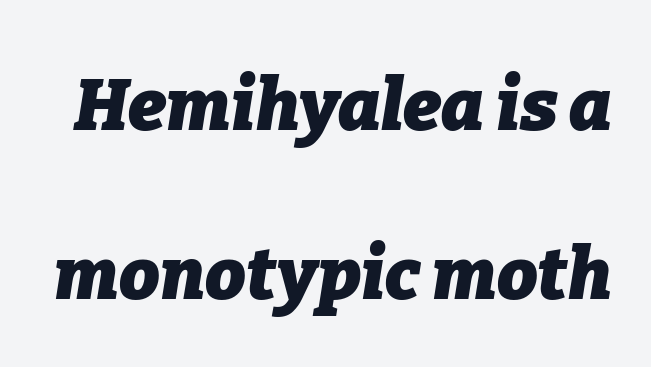
Q: Is the text bold? A: Yes.
Q: Is the text italic (slanted)? A: Yes, it leans right by about 9 degrees.
Q: Is the text underlined? A: No.
Q: Is the spacing between letters normal or unusually wide? A: Normal.
Q: Is the spacing between lines tight, normal or loose? A: Loose.
Q: Width (condensed, normal, or wide)? A: Normal.
Q: Stroke contrast? A: Low.
Q: x-height? A: Medium.
Q: Monospaced? A: No.
